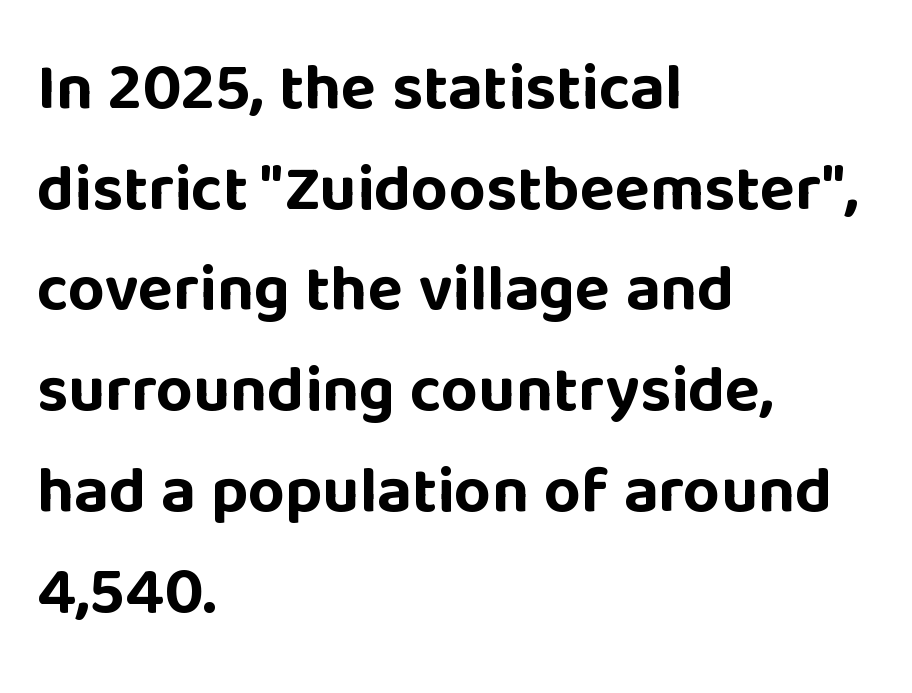
Heft: maximum for text — a bold. Ascenders rise straight up at ninety degrees. Which margin do the lines hug? The left one — the right edge is uneven. Words float on clear page, feet unadorned. How would I describe the line gaps? Plain and ordinary. Do the characters align in a grid? No, the font is proportional.
